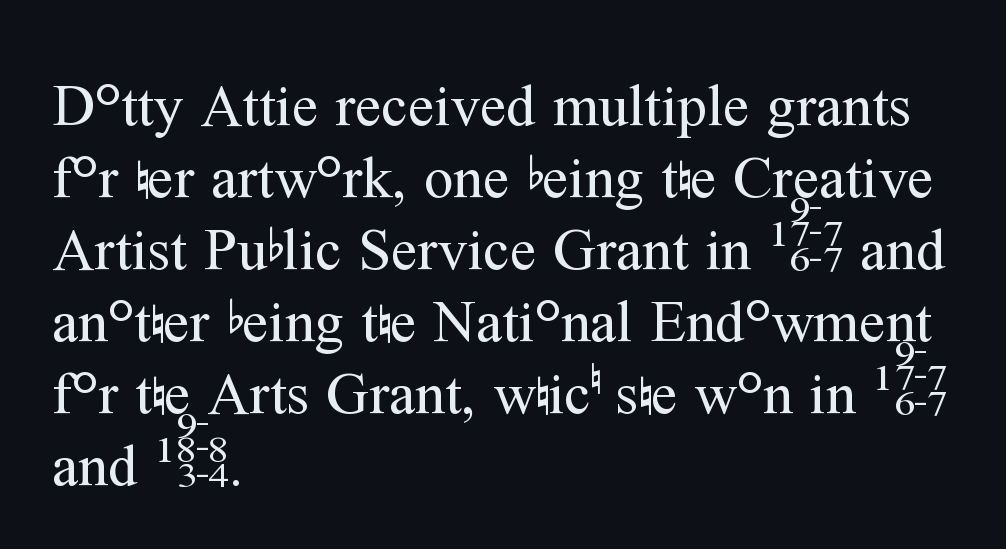
{"serif": "yes", "italic": "no", "bold": "no", "weight": "regular", "width": "normal", "stroke_contrast": "medium", "x_height": "medium", "monospaced": "no", "underline": "no", "align": "left", "line_spacing_ratio": 1.22, "letter_spacing": "normal", "letter_spacing_em": 0.0, "glyph_px": 59}
